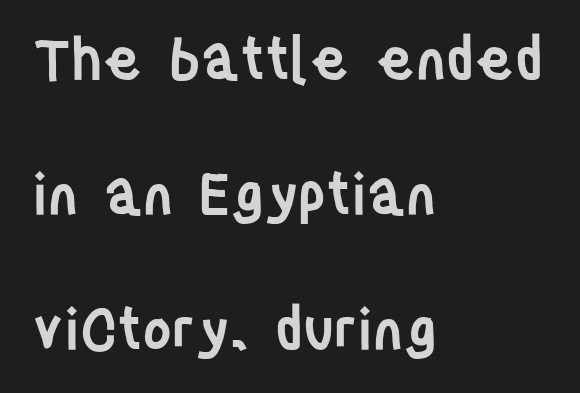
{"serif": "no", "italic": "no", "bold": "semi", "weight": "semibold", "width": "condensed", "stroke_contrast": "low", "x_height": "large", "monospaced": "no", "underline": "no", "align": "left", "line_spacing": "loose", "line_spacing_ratio": 2.37, "letter_spacing": "normal", "letter_spacing_em": 0.0, "glyph_px": 57}
